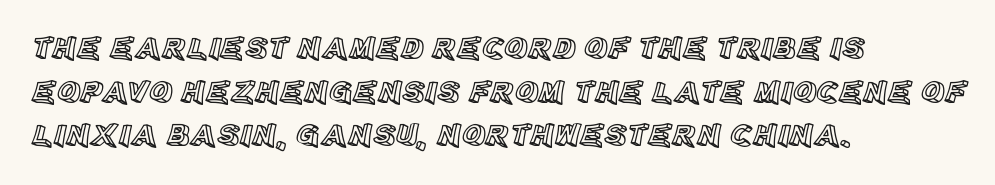
Q: Is the text italic (slanted)? A: Yes.
Q: Is the text underlined? A: No.
Q: How is the paragraph aligned? A: Left-aligned.
Q: Is the spacing between letters normal or unusually wide? A: Normal.
Q: Is the spacing between lines tight, normal or loose? A: Normal.
Q: Width (condensed, normal, or wide)? A: Normal.
Q: x-height? A: Large.
Q: Monospaced? A: No.
